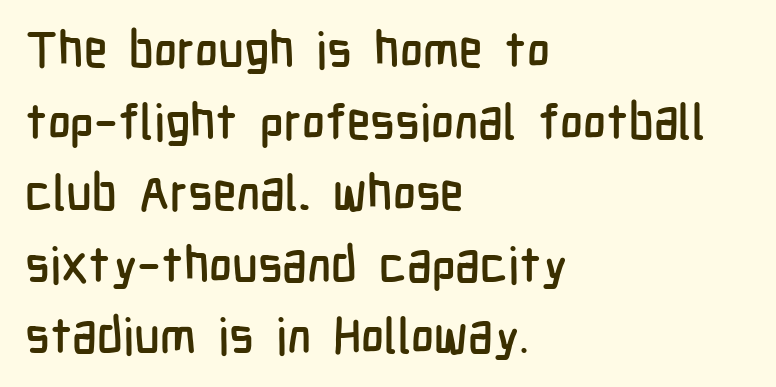
Q: Is the text italic (slanted)? A: No, it is upright.
Q: Is the typeface a serif or a sans-serif typeface? A: Sans-serif.
Q: Is the text underlined? A: No.
Q: How is the paragraph aligned? A: Left-aligned.
Q: Is the spacing between letters normal or unusually wide? A: Normal.
Q: Is the spacing between lines tight, normal or loose? A: Normal.
Q: Width (condensed, normal, or wide)? A: Condensed.
Q: Stroke contrast? A: Low.
Q: x-height? A: Medium.
Q: Monospaced? A: No.
